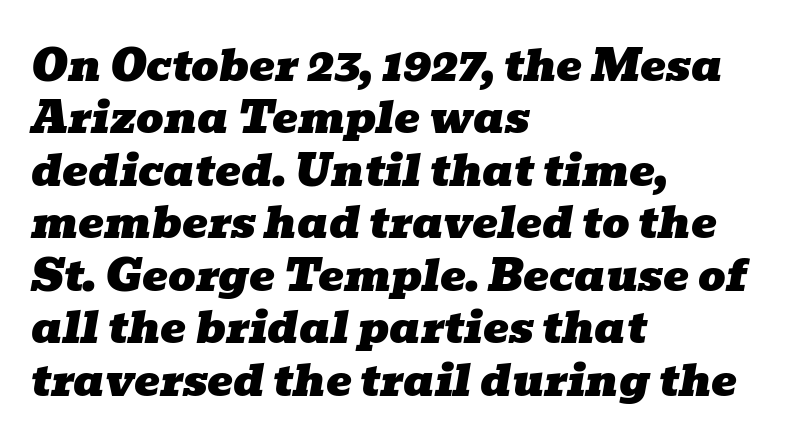
The image shows 43 px wide serif type, italic (leaning right); set left-aligned, line spacing 1.22x, normal letter spacing, not underlined; low stroke contrast and a medium x-height.
